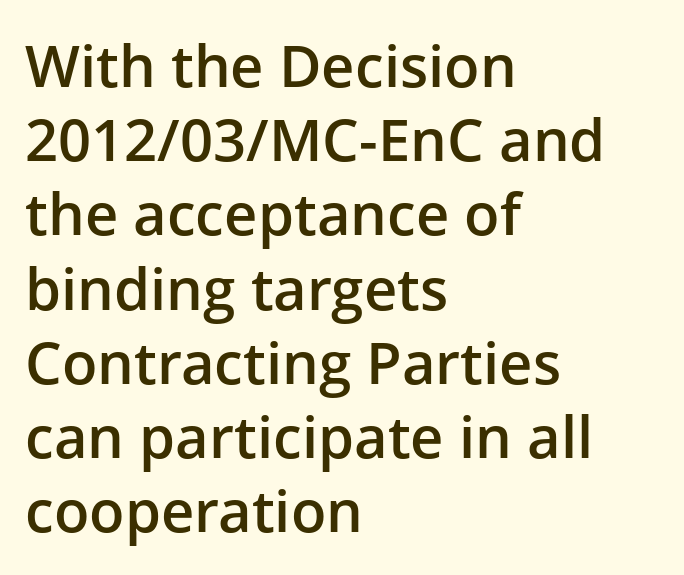
Q: Is the text bold? A: Semi-bold.
Q: Is the text italic (slanted)? A: No, it is upright.
Q: Is the typeface a serif or a sans-serif typeface? A: Sans-serif.
Q: Is the text underlined? A: No.
Q: How is the paragraph aligned? A: Left-aligned.
Q: Is the spacing between letters normal or unusually wide? A: Normal.
Q: Is the spacing between lines tight, normal or loose? A: Normal.
Q: Width (condensed, normal, or wide)? A: Normal.
Q: Stroke contrast? A: Low.
Q: x-height? A: Medium.
Q: Monospaced? A: No.
